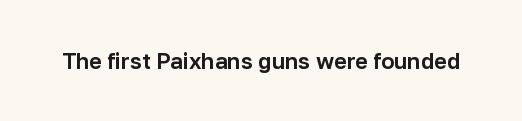
The image shows 22 px text type, upright; set normal letter spacing, not underlined.
